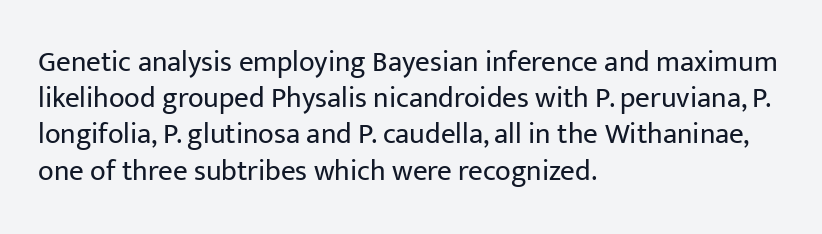
The image shows 29 px regular-weight sans-serif type, upright; set left-aligned, normal line spacing (1.25x), normal letter spacing, not underlined; low stroke contrast and a medium x-height.
